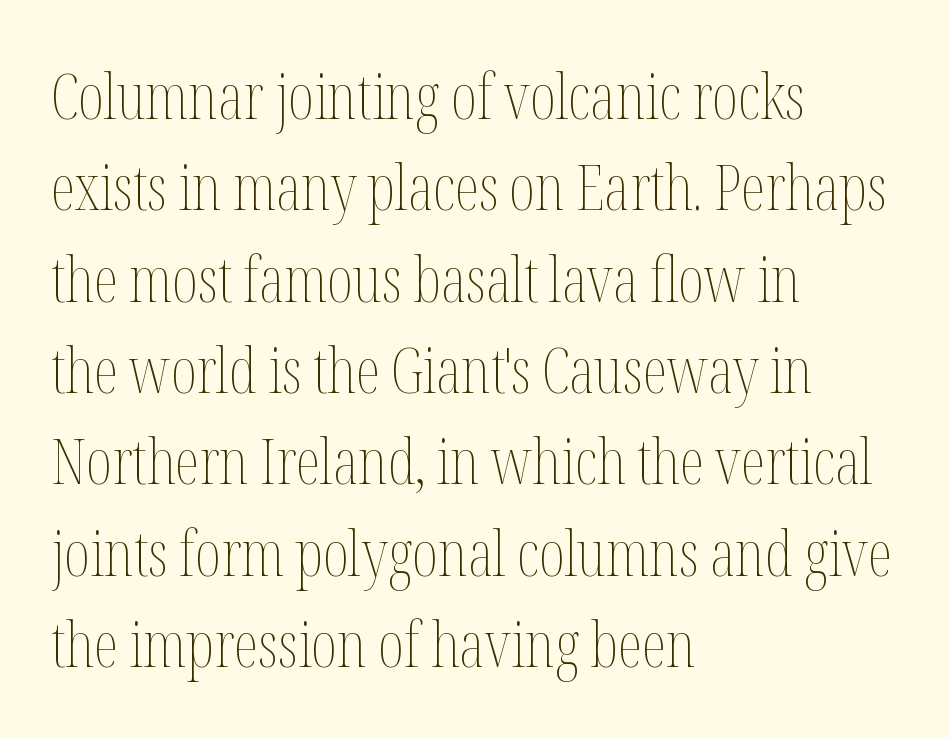
Q: Is the text bold? A: No.
Q: Is the text italic (slanted)? A: No, it is upright.
Q: Is the text underlined? A: No.
Q: How is the paragraph aligned? A: Left-aligned.
Q: Is the spacing between letters normal or unusually wide? A: Normal.
Q: Is the spacing between lines tight, normal or loose? A: Normal.
Q: Width (condensed, normal, or wide)? A: Condensed.
Q: Stroke contrast? A: Medium.
Q: x-height? A: Medium.
Q: Monospaced? A: No.
